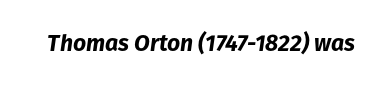
You'd pick this weight for a headline — it's a proper bold. This sample uses plain, unmodified letter spacing. The area under the type is left untouched. Style check: oblique.
